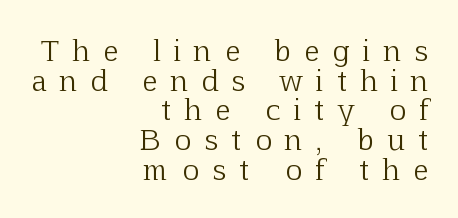
The letters advance in unequal steps, a hallmark of proportional type. The compositor pushed each line to the right boundary. The cut favours lightness, reaching ordinary text weight at its darkest. Is there any slant? The stems are plumb. Regarding leading, the lines here are crowded together.
